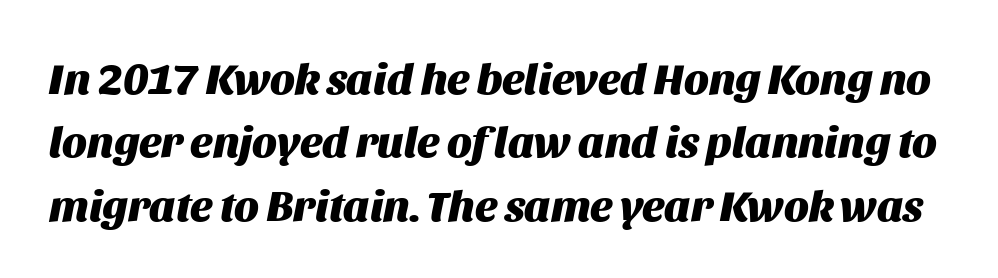
Q: Is the text bold? A: Yes.
Q: Is the text italic (slanted)? A: Yes, it leans right by about 11 degrees.
Q: Is the text underlined? A: No.
Q: Is the spacing between letters normal or unusually wide? A: Normal.
Q: Is the spacing between lines tight, normal or loose? A: Normal.
Q: Width (condensed, normal, or wide)? A: Normal.
Q: Stroke contrast? A: Medium.
Q: x-height? A: Large.
Q: Monospaced? A: No.
